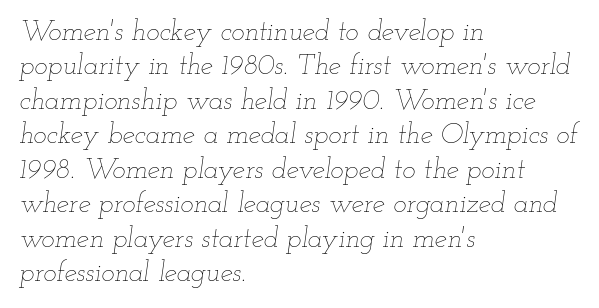
{"italic": "yes", "lean": "right", "slant_degrees": 12, "bold": "no", "weight": "thin", "width": "wide", "stroke_contrast": "low", "x_height": "small", "monospaced": "no", "underline": "no", "align": "left", "line_spacing_ratio": 1.23, "letter_spacing": "normal", "letter_spacing_em": 0.0, "glyph_px": 28}
